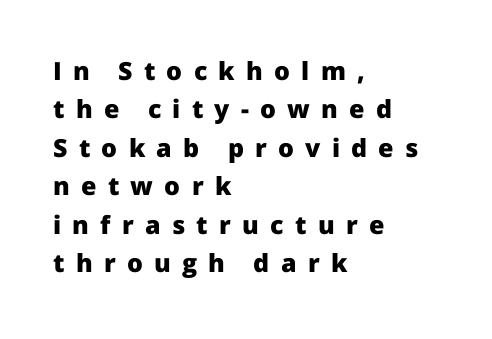
Type without underlining. Teacher's note: observe the even left margin — that is flush-left alignment. Strong, thick strokes mark this as bold type. Posture: upright roman. This sample keeps an unexceptional amount of space between lines.
